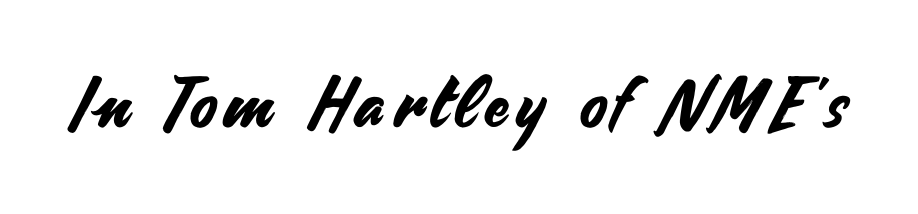
The image shows 70 px sans-serif type; set not underlined; medium stroke contrast and a small x-height.
